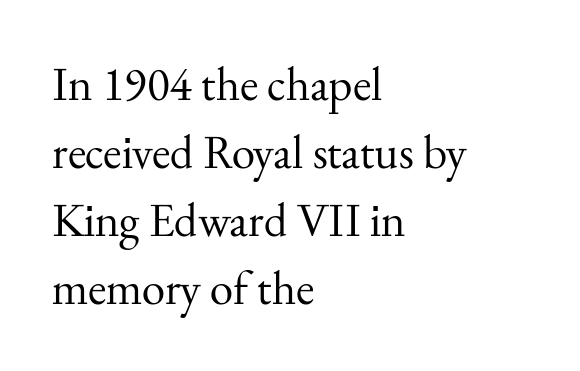
The image shows 47 px regular-weight serif type, upright; set left-aligned, normal line spacing (1.45x), normal letter spacing, not underlined; medium stroke contrast and a small x-height.
